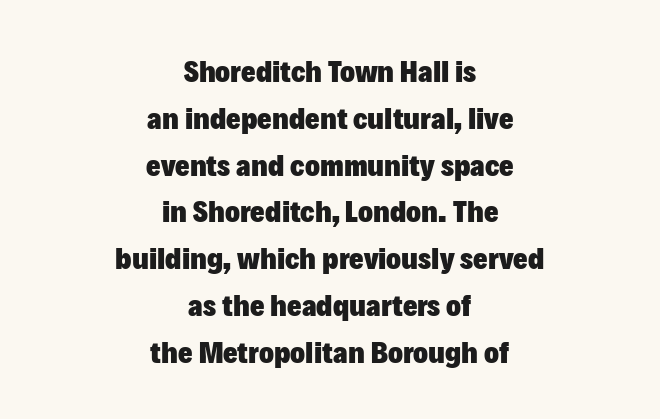
{"serif": "no", "italic": "no", "bold": "yes", "weight": "heavy", "width": "normal", "stroke_contrast": "low", "x_height": "medium", "monospaced": "no", "underline": "no", "align": "center", "line_spacing": "normal", "line_spacing_ratio": 1.51, "letter_spacing": "normal", "letter_spacing_em": 0.0, "glyph_px": 31}
